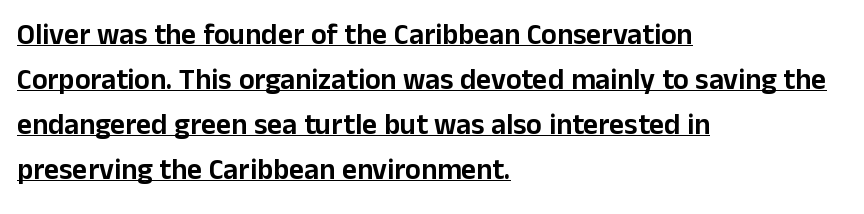
{"serif": "no", "italic": "no", "width": "normal", "stroke_contrast": "low", "x_height": "medium", "monospaced": "no", "underline": "yes", "align": "left", "line_spacing": "normal", "line_spacing_ratio": 1.55, "letter_spacing": "normal", "letter_spacing_em": 0.0, "glyph_px": 29}
